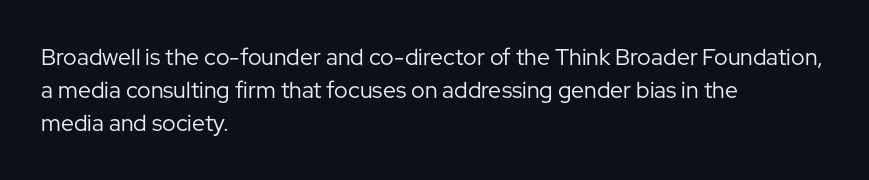
{"italic": "no", "bold": "no", "underline": "no", "align": "left", "line_spacing": "normal", "line_spacing_ratio": 1.43, "letter_spacing": "normal", "letter_spacing_em": 0.0, "glyph_px": 23}
